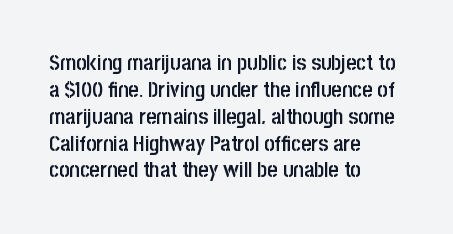
{"italic": "no", "bold": "semi", "underline": "no", "align": "left", "line_spacing_ratio": 1.22, "letter_spacing": "normal", "letter_spacing_em": 0.0, "glyph_px": 22}
